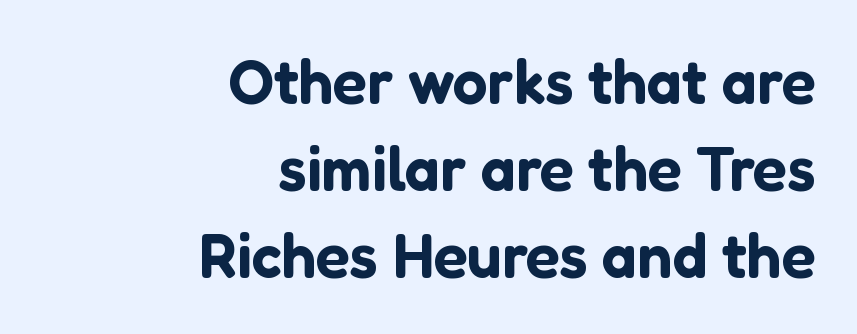
The image shows 62 px sans-serif type, upright; set right-aligned, normal line spacing (1.4x), normal letter spacing, not underlined; low stroke contrast and a medium x-height.
